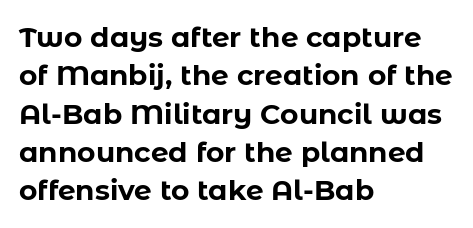
The image shows 28 px bold sans-serif type, upright; set left-aligned, normal line spacing (1.37x), normal letter spacing, not underlined; low stroke contrast and a medium x-height.
